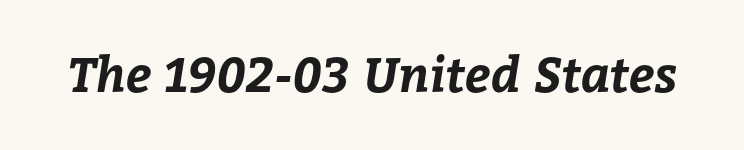
The face used here is proportionally spaced, like ordinary book or web type. Nobody touched the tracking dial on this one. Is the type bold? Yes — the strokes are clearly thick and heavy. Has an underline been added? It has not.
